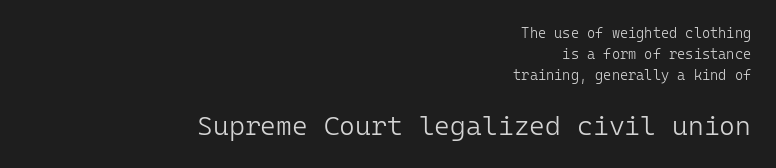
Q: Is the text bold? A: No.
Q: Is the text italic (slanted)? A: No, it is upright.
Q: Is the text underlined? A: No.
Q: How is the paragraph aligned? A: Right-aligned.
Q: Is the spacing between letters normal or unusually wide? A: Normal.
Q: Is the spacing between lines tight, normal or loose? A: Normal.
Q: Which block of text is set in a larger size, the first (top) or the second (bottom)? A: The second (bottom) one.
